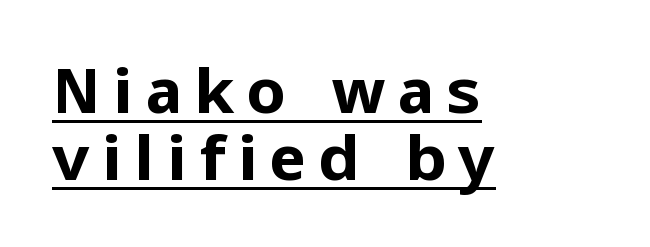
The image shows 63 px bold sans-serif type, upright; set left-aligned, tight line spacing (1.07x), underlined; low stroke contrast and a medium x-height.
